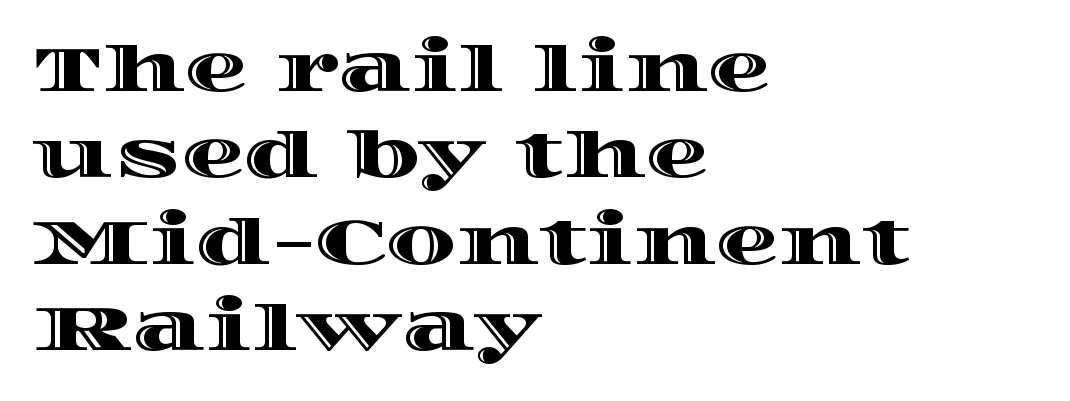
The image shows 63 px wide type, upright; set left-aligned, normal line spacing (1.37x), normal letter spacing, not underlined; a large x-height.
